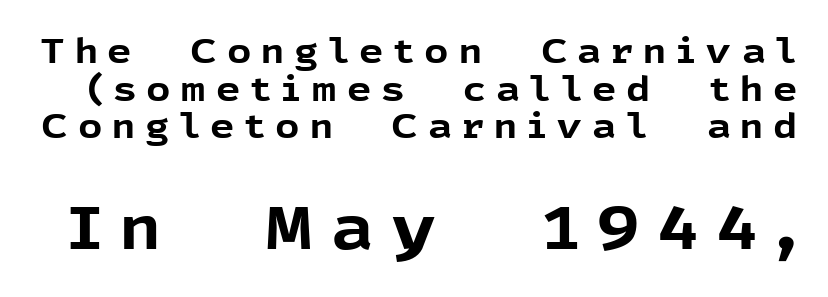
A typesetter would call this proportional, since set widths differ per character. Bare-footed words on every line. You could only call the tracking loose — the letters float apart. Look at the bottom of the vertical strokes: they stop flat, with no serifs.
